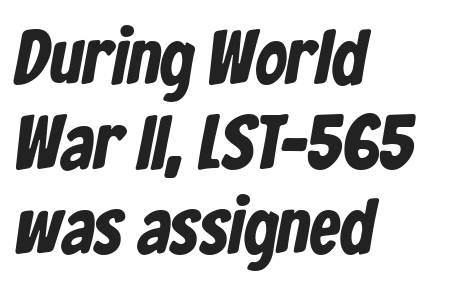
{"serif": "no", "bold": "yes", "weight": "bold", "width": "condensed", "stroke_contrast": "low", "x_height": "medium", "monospaced": "no", "underline": "no", "align": "left", "line_spacing": "tight", "line_spacing_ratio": 1.1, "letter_spacing": "normal", "letter_spacing_em": 0.0, "glyph_px": 77}
